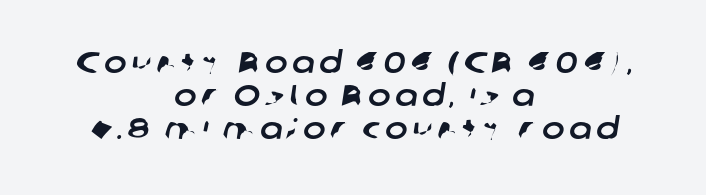
{"serif": "no", "width": "normal", "stroke_contrast": "low", "x_height": "medium", "monospaced": "no", "underline": "no", "align": "center", "line_spacing": "tight", "line_spacing_ratio": 1.1, "glyph_px": 30}
